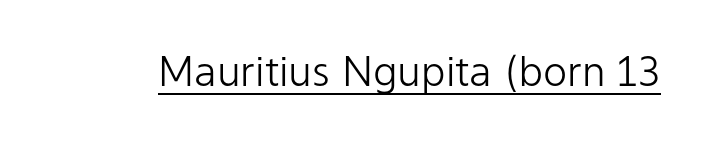
The image shows 41 px light sans-serif type, upright; set normal letter spacing, underlined; low stroke contrast and a medium x-height.
